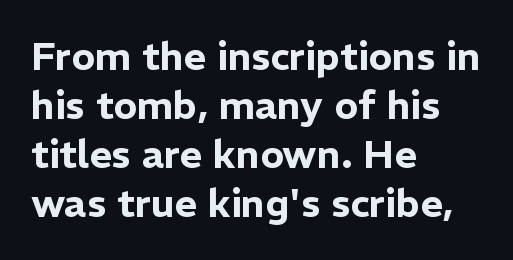
You could call the tracking neutral — neither tight nor loose. The area under the type is left untouched. Do the characters align in a grid? No, the font is proportional. In terms of letterform style, serifs are entirely absent. Left-aligned paragraph, ragged on the right.
